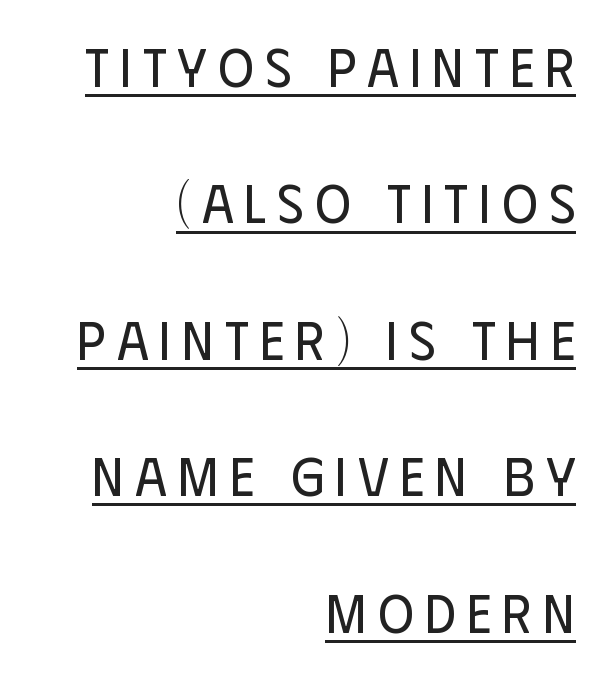
The image shows 55 px regular-weight, condensed sans-serif type, upright; set right-aligned, loose line spacing (2.48x), unusually wide letter spacing (+0.2 em), underlined; low stroke contrast and a large x-height.
